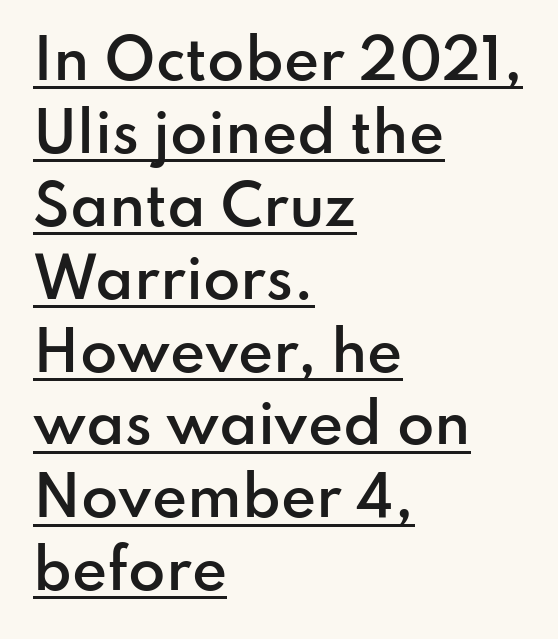
The letters are semibold — heavier than regular but short of a full bold. In terms of posture, this sample is upright. Quick note: underline on. Is this a fixed-width face? No — the glyphs have proportional, varying widths. One-word summary of the alignment: left.
